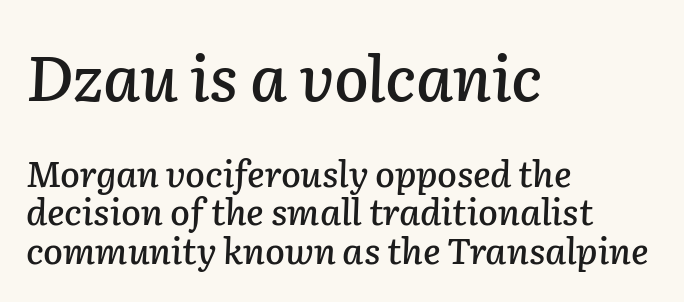
Type without underlining. The letters advance in unequal steps, a hallmark of proportional type. Line spacing here is tight. Nothing unusual about the tracking: characters are spaced as the font intends. The initial chunk of copy outweighs the following chunk in type size. Italic: yes, the glyphs are oblique.
